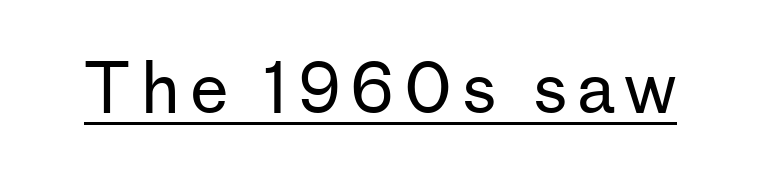
The image shows 69 px regular-weight sans-serif type, upright; set underlined; low stroke contrast and a medium x-height.
